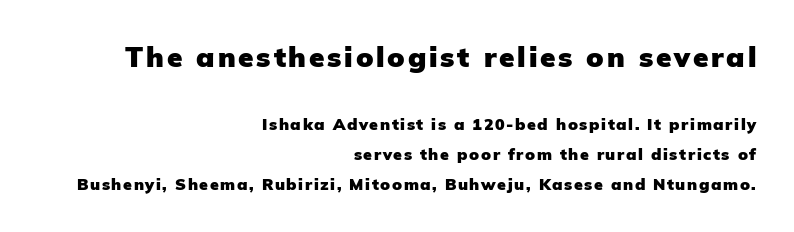
The image shows 28 px heavy sans-serif type, upright; set right-aligned, line spacing 1.87x, not underlined; the first (top) block is 1.75x larger; low stroke contrast and a medium x-height.
